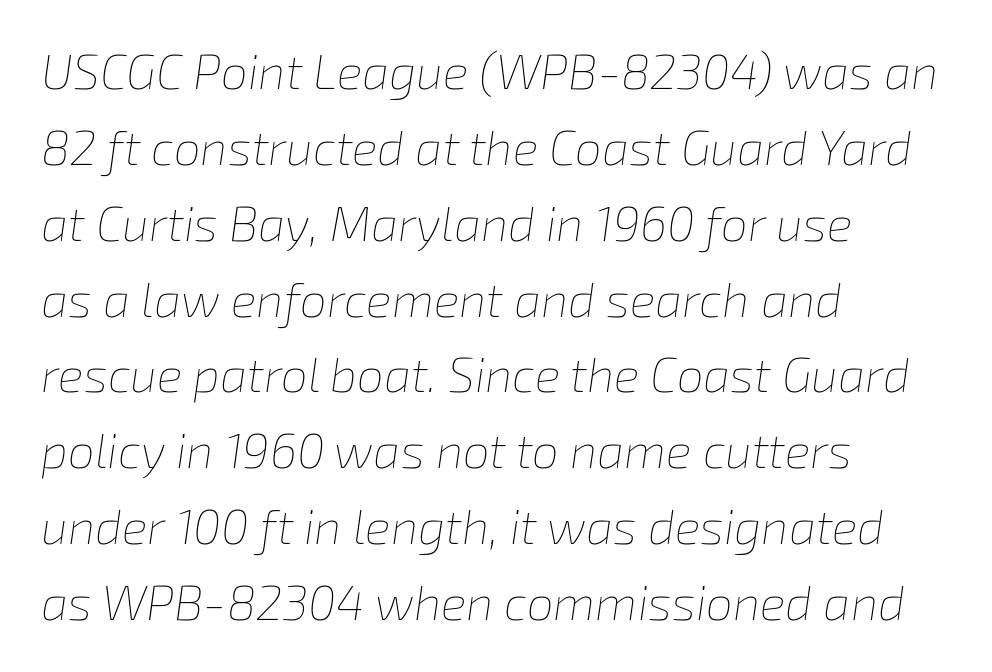
The image shows 48 px thin type, italic (leaning right); set left-aligned, normal line spacing (1.58x), normal letter spacing, not underlined; low stroke contrast and a medium x-height.
